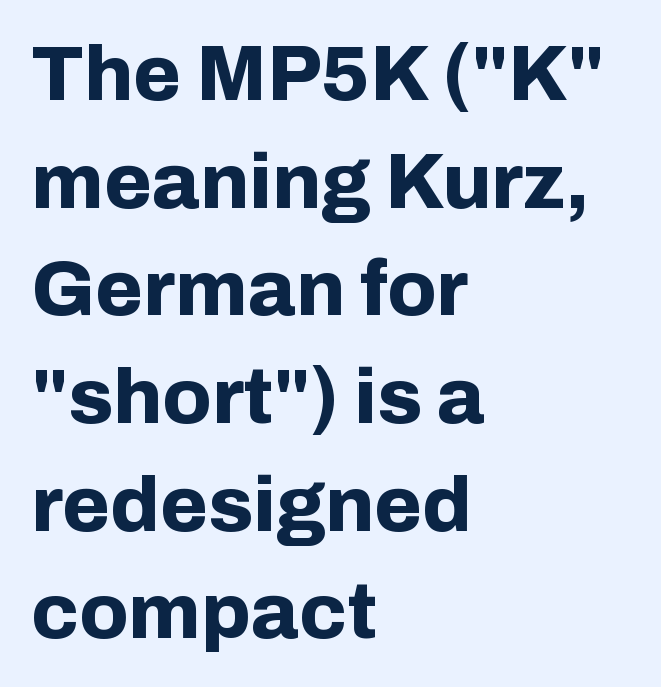
The image shows 78 px bold sans-serif type, upright; set left-aligned, normal line spacing (1.38x), normal letter spacing, not underlined; low stroke contrast and a medium x-height.
